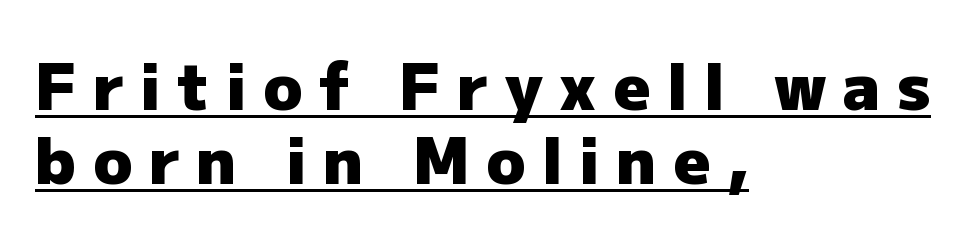
{"serif": "no", "italic": "no", "bold": "yes", "weight": "heavy", "width": "normal", "stroke_contrast": "low", "x_height": "medium", "monospaced": "no", "underline": "yes", "align": "left", "line_spacing_ratio": 1.16, "letter_spacing": "wide", "letter_spacing_em": 0.26, "glyph_px": 64}
